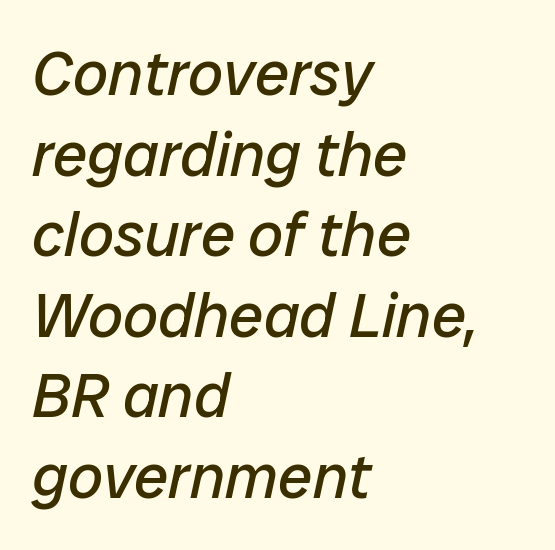
The image shows 62 px regular-weight type, italic (leaning right); set left-aligned, normal line spacing (1.3x), normal letter spacing, not underlined; low stroke contrast and a medium x-height.
